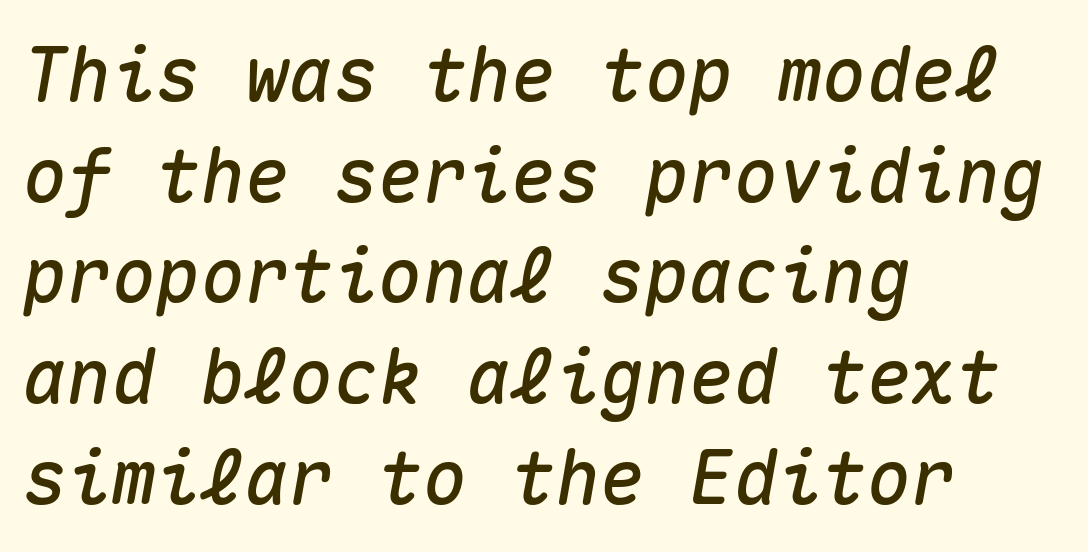
These lines are rendered in a fixed-pitch font. Descenders are the only things crossing below the line. Standard letterfit; no display-style spreading of the glyphs. Rendered with sloped, italic letterforms. Evenly set lines give the paragraph a standard silhouette. These lines are set flush left with a ragged right edge.
